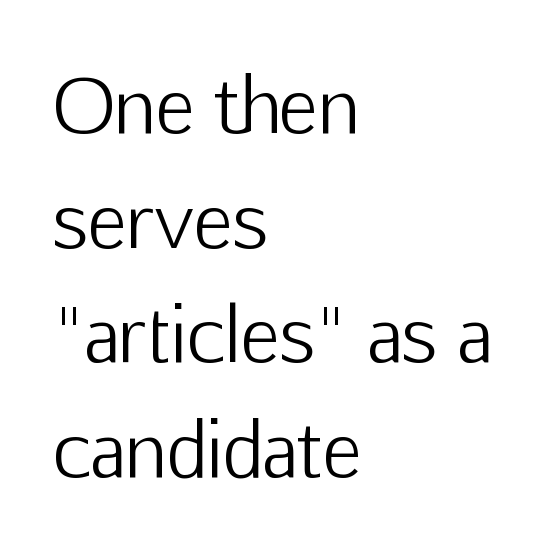
The image shows 74 px light sans-serif type, upright; set left-aligned, normal line spacing (1.55x), normal letter spacing, not underlined; low stroke contrast and a medium x-height.
